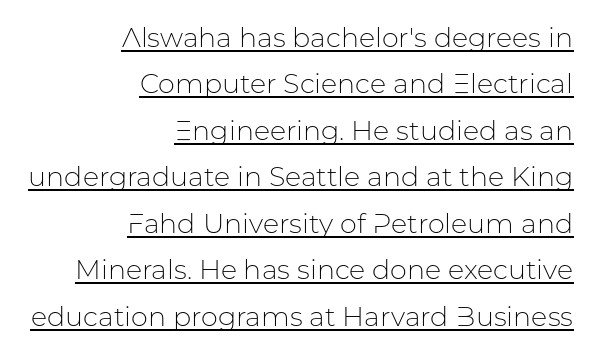
The image shows 27 px text type, upright; set right-aligned, line spacing 1.72x, normal letter spacing, underlined.
